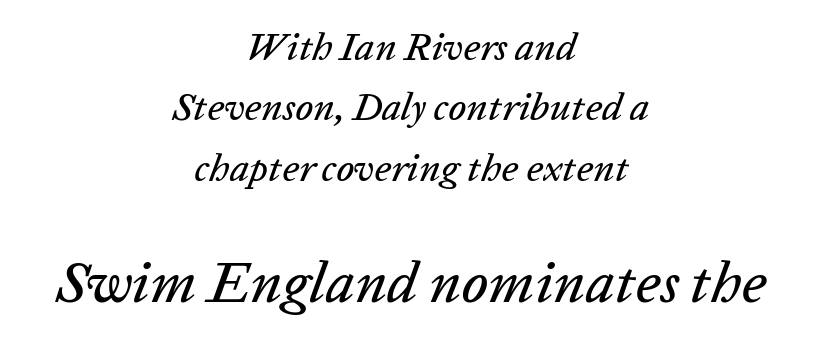
The image shows 58 px text type, italic (leaning right); set centered, normal line spacing (1.55x), normal letter spacing, not underlined; the second (bottom) block is 1.49x larger; low stroke contrast and a medium x-height.
